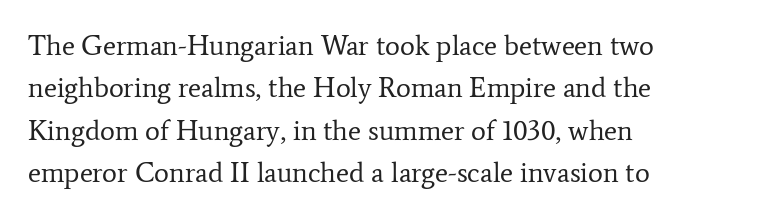
Q: Is the text bold? A: No.
Q: Is the text italic (slanted)? A: No, it is upright.
Q: Is the typeface a serif or a sans-serif typeface? A: Serif.
Q: Is the text underlined? A: No.
Q: How is the paragraph aligned? A: Left-aligned.
Q: Is the spacing between letters normal or unusually wide? A: Normal.
Q: Is the spacing between lines tight, normal or loose? A: Normal.
Q: Width (condensed, normal, or wide)? A: Normal.
Q: Stroke contrast? A: Low.
Q: x-height? A: Medium.
Q: Monospaced? A: No.
